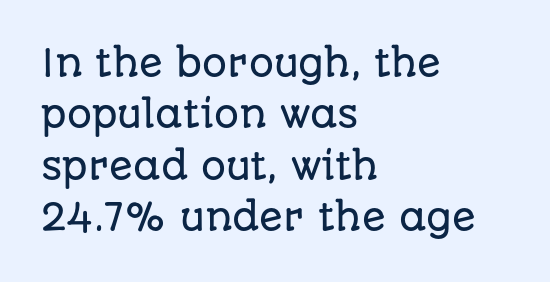
{"serif": "no", "italic": "no", "width": "normal", "stroke_contrast": "low", "x_height": "large", "monospaced": "no", "underline": "no", "align": "left", "line_spacing": "normal", "line_spacing_ratio": 1.47, "letter_spacing": "normal", "letter_spacing_em": 0.0, "glyph_px": 35}
